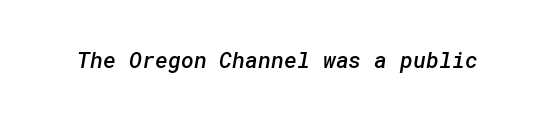
Is the letter spacing exaggerated? No — it looks like the ordinary default. Strokes here are thickened, but only to semibold level. The words here are not underlined.
